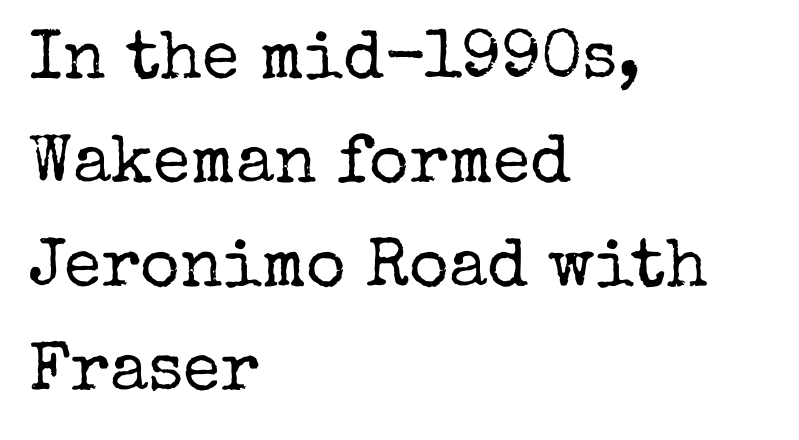
Q: Is the text bold? A: No.
Q: Is the text italic (slanted)? A: No, it is upright.
Q: Is the typeface a serif or a sans-serif typeface? A: Serif.
Q: Is the text underlined? A: No.
Q: How is the paragraph aligned? A: Left-aligned.
Q: Is the spacing between letters normal or unusually wide? A: Normal.
Q: Is the spacing between lines tight, normal or loose? A: Normal.
Q: Width (condensed, normal, or wide)? A: Normal.
Q: Stroke contrast? A: Low.
Q: x-height? A: Medium.
Q: Monospaced? A: No.
